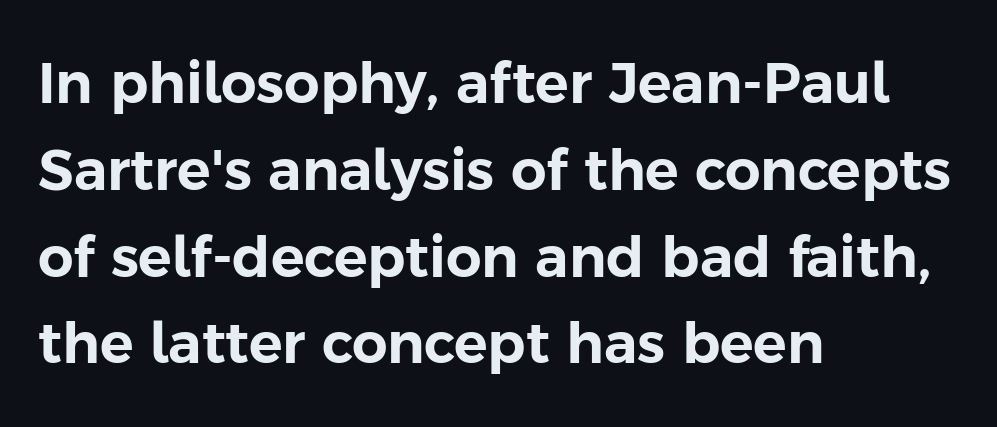
{"serif": "no", "italic": "no", "width": "normal", "stroke_contrast": "low", "x_height": "medium", "monospaced": "no", "underline": "no", "align": "left", "line_spacing": "normal", "line_spacing_ratio": 1.55, "letter_spacing": "normal", "letter_spacing_em": 0.0, "glyph_px": 56}
